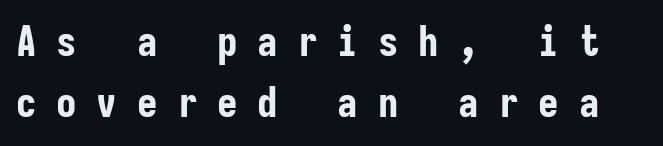
{"serif": "no", "italic": "no", "bold": "yes", "weight": "bold", "width": "condensed", "stroke_contrast": "low", "x_height": "medium", "monospaced": "yes", "underline": "no", "line_spacing": "normal", "line_spacing_ratio": 1.49, "letter_spacing": "wide", "letter_spacing_em": 0.48, "glyph_px": 41}
